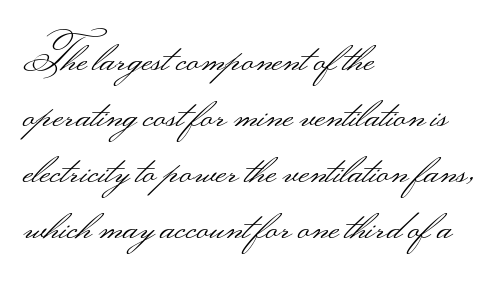
The letterforms sit at book weight or below. Is this a fixed-width face? No — the glyphs have proportional, varying widths. The baseline area is clear. Stroke terminals: plain, sans-serif.
